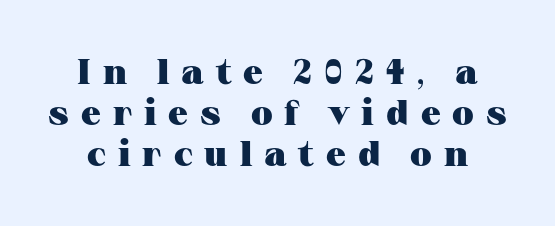
Q: Is the text bold? A: Yes.
Q: Is the text italic (slanted)? A: No, it is upright.
Q: Is the typeface a serif or a sans-serif typeface? A: Serif.
Q: Is the text underlined? A: No.
Q: Is the spacing between letters normal or unusually wide? A: Unusually wide.
Q: Width (condensed, normal, or wide)? A: Wide.
Q: Stroke contrast? A: Medium.
Q: x-height? A: Medium.
Q: Monospaced? A: No.
